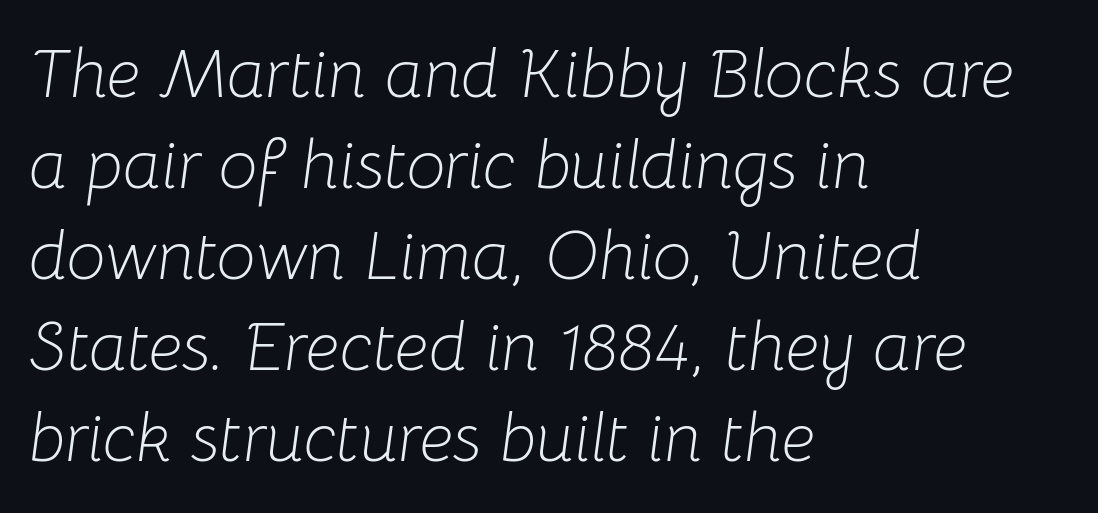
Anything drawn beneath the words? Only blank space. You could call the tracking neutral — neither tight nor loose. Every character sits at an angle, as italics do. Character widths vary here, with narrow letters taking less room than wide ones.
